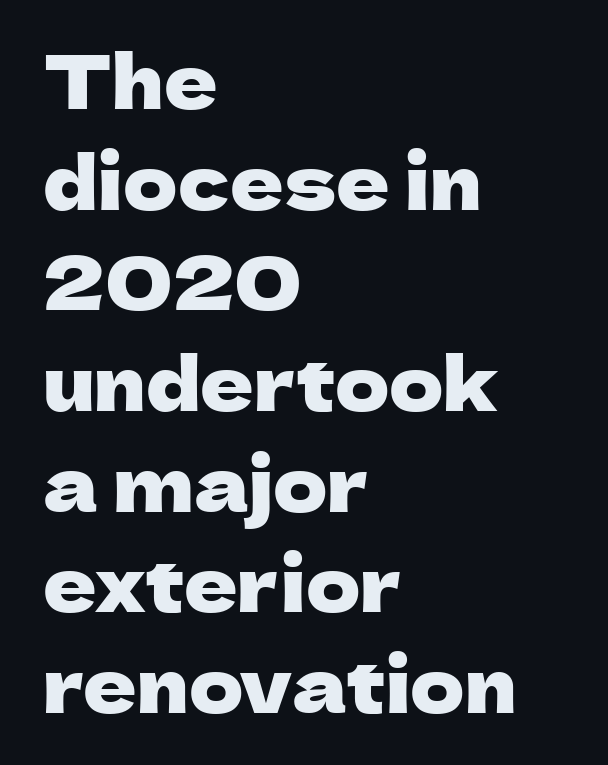
{"serif": "no", "italic": "no", "width": "normal", "stroke_contrast": "low", "x_height": "medium", "monospaced": "no", "underline": "no", "align": "left", "line_spacing": "normal", "line_spacing_ratio": 1.36, "letter_spacing": "normal", "letter_spacing_em": 0.0, "glyph_px": 74}
